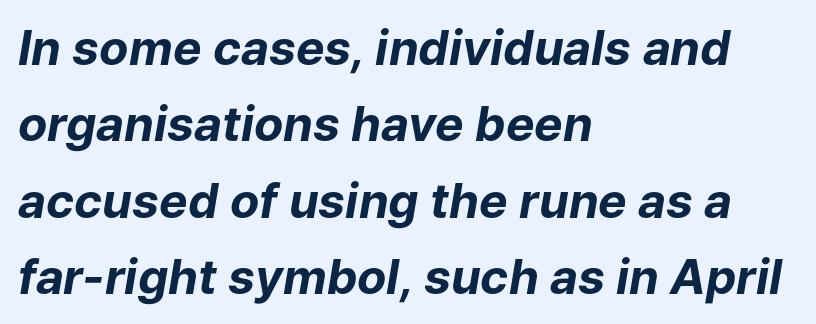
Q: Is the text bold? A: Yes.
Q: Is the text italic (slanted)? A: Yes, it leans right by about 9 degrees.
Q: Is the text underlined? A: No.
Q: How is the paragraph aligned? A: Left-aligned.
Q: Is the spacing between letters normal or unusually wide? A: Normal.
Q: Is the spacing between lines tight, normal or loose? A: Normal.
Q: Width (condensed, normal, or wide)? A: Normal.
Q: Stroke contrast? A: Low.
Q: x-height? A: Medium.
Q: Monospaced? A: No.
